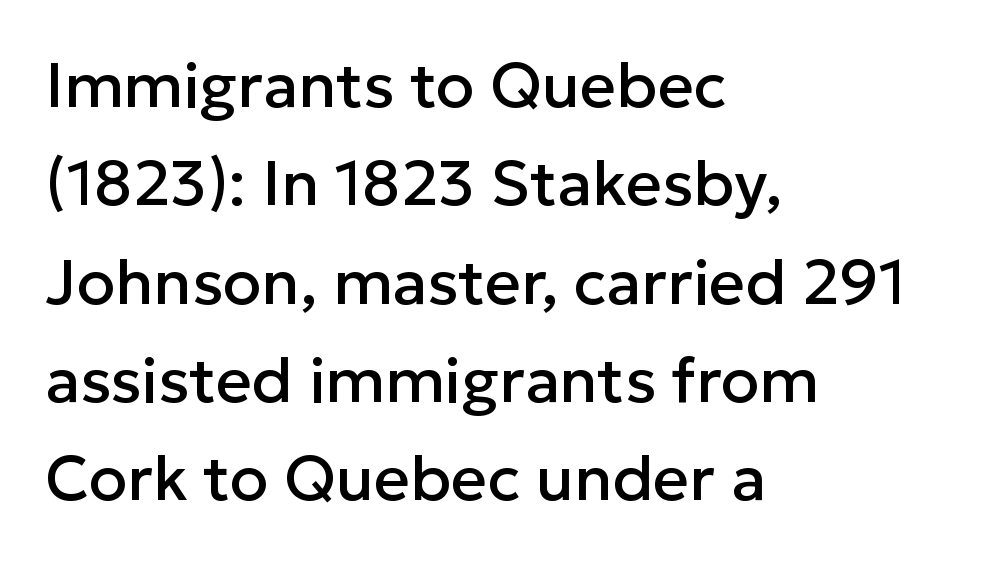
The rendering keeps characters at their native spacing. Just letters on the line, the space beneath them empty. A typesetter would call this proportional, since set widths differ per character. Whoever set this chose a conventional vertical rhythm. A typesetter would mark this as roman, not italic.
